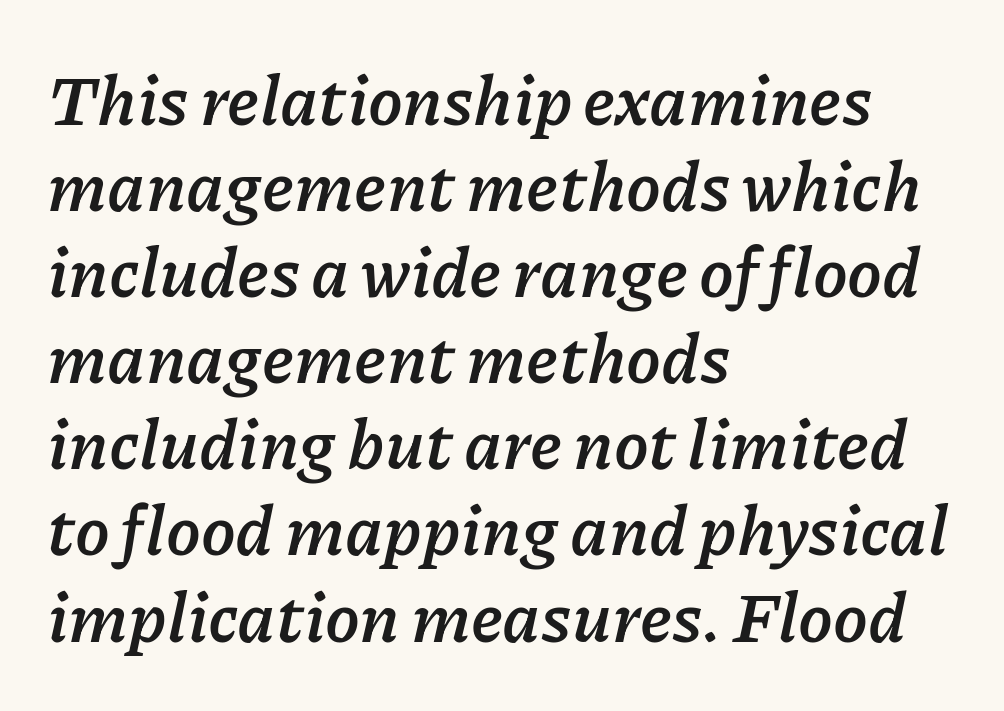
You could call the tracking neutral — neither tight nor loose. Character widths vary here, with narrow letters taking less room than wide ones. The zone under the glyphs is completely vacant. This sample uses an oblique cut, with every glyph tilted off the vertical.
